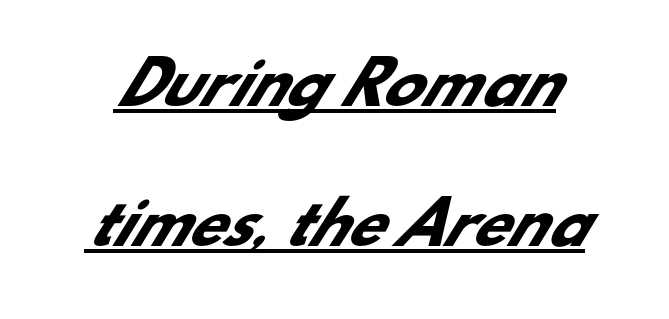
Q: Is the text bold? A: Yes.
Q: Is the typeface a serif or a sans-serif typeface? A: Sans-serif.
Q: Is the text underlined? A: Yes.
Q: Is the spacing between letters normal or unusually wide? A: Normal.
Q: Is the spacing between lines tight, normal or loose? A: Loose.
Q: Width (condensed, normal, or wide)? A: Normal.
Q: Stroke contrast? A: Low.
Q: x-height? A: Small.
Q: Monospaced? A: No.
